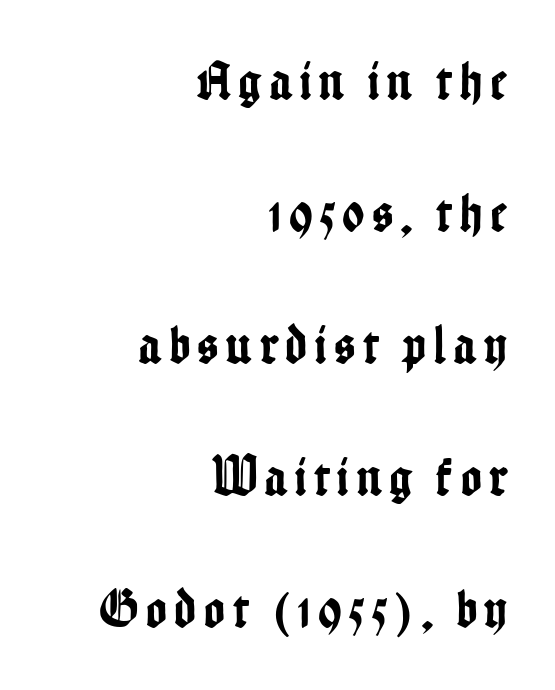
The image shows 55 px condensed sans-serif type, upright; set right-aligned, loose line spacing (2.4x), not underlined; low stroke contrast and a medium x-height.
